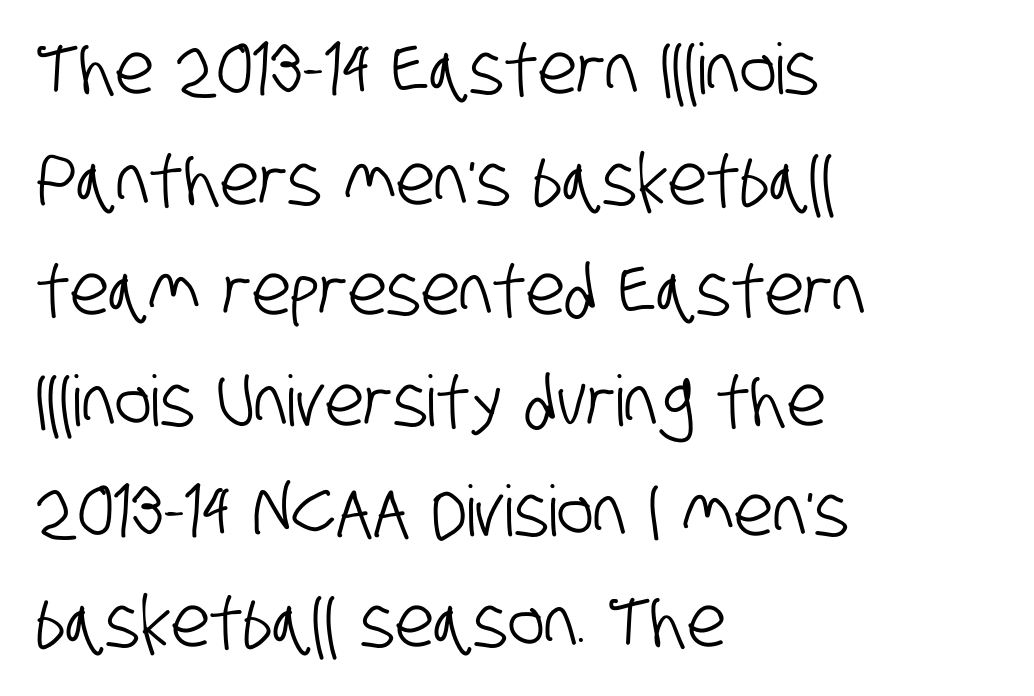
The setting favours the left margin, as ordinary paragraphs usually do. Descender tails drop into unmarked territory. Successive baselines arrive at the customary interval. Stroke terminals: plain, sans-serif. A typesetter would call this proportional, since set widths differ per character.
